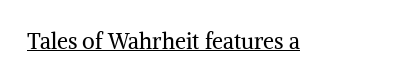
{"italic": "no", "bold": "no", "underline": "yes", "letter_spacing": "normal", "letter_spacing_em": 0.0, "glyph_px": 22}
